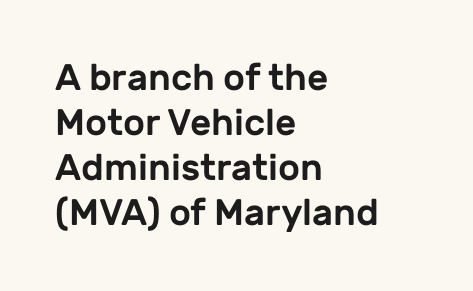
The image shows 37 px sans-serif type, upright; set left-aligned, line spacing 1.22x, normal letter spacing, not underlined; low stroke contrast and a medium x-height.
